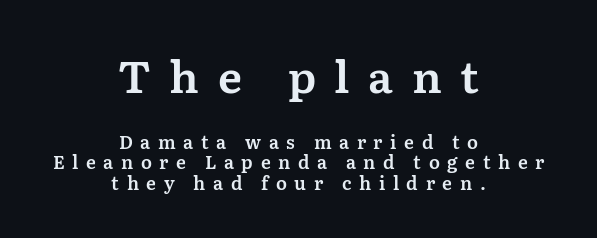
Q: Is the text italic (slanted)? A: No, it is upright.
Q: Is the typeface a serif or a sans-serif typeface? A: Serif.
Q: Is the text underlined? A: No.
Q: How is the paragraph aligned? A: Centered.
Q: Is the spacing between letters normal or unusually wide? A: Unusually wide.
Q: Is the spacing between lines tight, normal or loose? A: Tight.
Q: Which block of text is set in a larger size, the first (top) or the second (bottom)? A: The first (top) one.
Q: Width (condensed, normal, or wide)? A: Normal.
Q: Stroke contrast? A: Medium.
Q: x-height? A: Medium.
Q: Monospaced? A: No.
